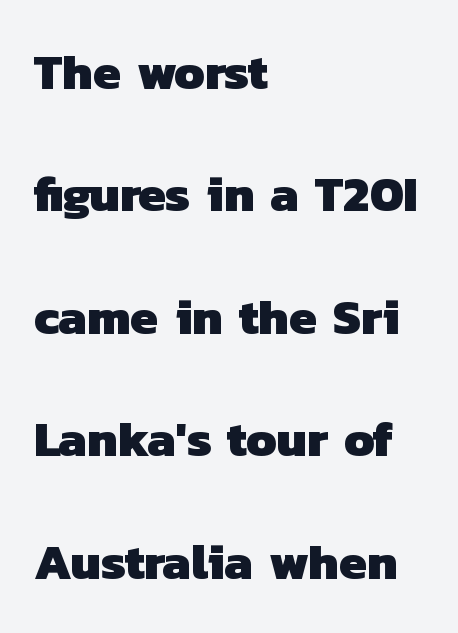
{"serif": "no", "bold": "yes", "weight": "heavy", "width": "normal", "stroke_contrast": "low", "x_height": "medium", "monospaced": "no", "underline": "no", "align": "left", "line_spacing": "loose", "line_spacing_ratio": 2.45, "letter_spacing": "normal", "letter_spacing_em": 0.0, "glyph_px": 50}
